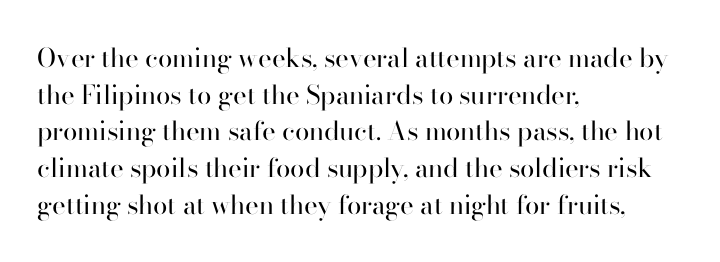
Q: Is the text bold? A: No.
Q: Is the text italic (slanted)? A: No, it is upright.
Q: Is the text underlined? A: No.
Q: How is the paragraph aligned? A: Left-aligned.
Q: Is the spacing between letters normal or unusually wide? A: Normal.
Q: Is the spacing between lines tight, normal or loose? A: Normal.
